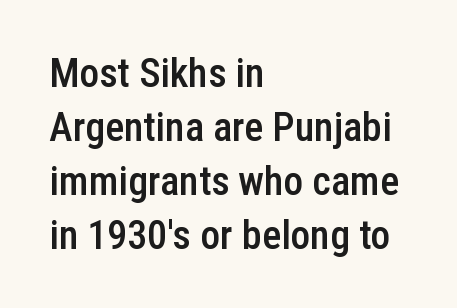
{"serif": "no", "italic": "no", "bold": "semi", "weight": "semibold", "width": "condensed", "stroke_contrast": "low", "x_height": "medium", "monospaced": "no", "underline": "no", "align": "left", "line_spacing": "normal", "line_spacing_ratio": 1.35, "letter_spacing": "normal", "letter_spacing_em": 0.0, "glyph_px": 40}
